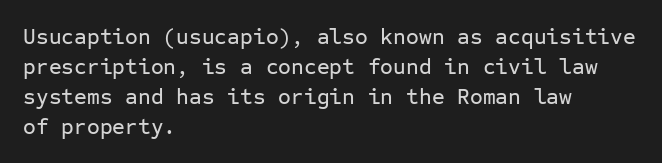
{"italic": "no", "underline": "no", "align": "left", "line_spacing": "normal", "line_spacing_ratio": 1.37, "letter_spacing": "normal", "letter_spacing_em": 0.0, "glyph_px": 22}
